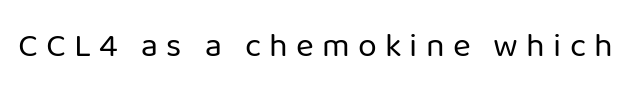
The image shows 34 px regular-weight sans-serif type, upright; set unusually wide letter spacing (+0.24 em), not underlined; low stroke contrast and a medium x-height.
